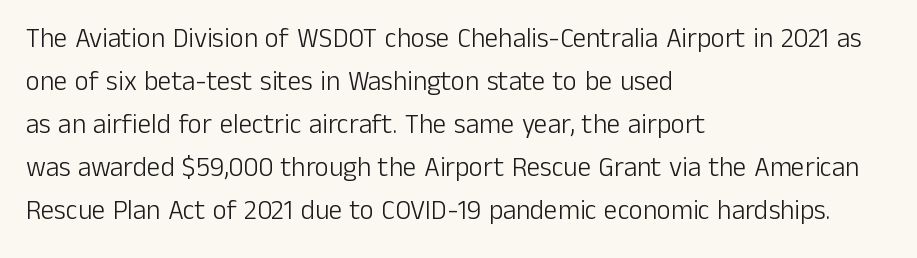
{"italic": "no", "bold": "no", "underline": "no", "align": "left", "line_spacing": "normal", "line_spacing_ratio": 1.59, "letter_spacing": "normal", "letter_spacing_em": 0.0, "glyph_px": 27}
